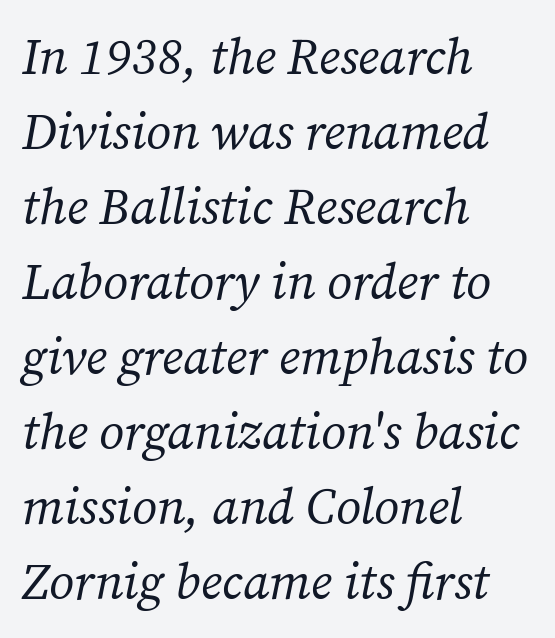
{"serif": "yes", "italic": "yes", "lean": "right", "slant_degrees": 12, "bold": "no", "weight": "regular", "width": "normal", "stroke_contrast": "medium", "x_height": "medium", "monospaced": "no", "underline": "no", "align": "left", "line_spacing": "normal", "line_spacing_ratio": 1.5, "letter_spacing": "normal", "letter_spacing_em": 0.0, "glyph_px": 50}
